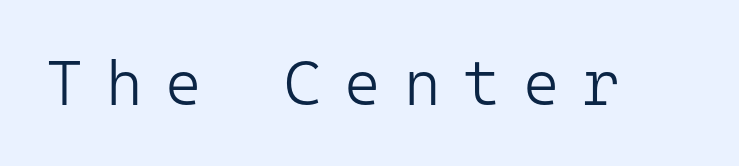
{"serif": "no", "italic": "no", "bold": "no", "weight": "light", "width": "normal", "stroke_contrast": "low", "x_height": "medium", "monospaced": "yes", "underline": "no", "letter_spacing": "wide", "letter_spacing_em": 0.36, "glyph_px": 63}
